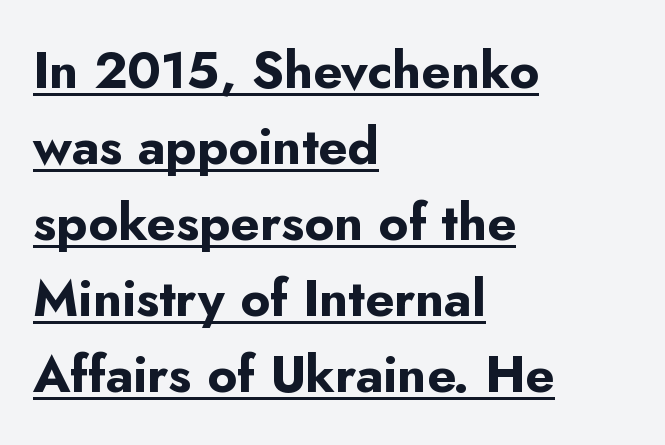
{"serif": "no", "italic": "no", "bold": "yes", "weight": "bold", "width": "normal", "stroke_contrast": "low", "x_height": "small", "monospaced": "no", "underline": "yes", "align": "left", "line_spacing": "normal", "line_spacing_ratio": 1.49, "letter_spacing": "normal", "letter_spacing_em": 0.0, "glyph_px": 51}
